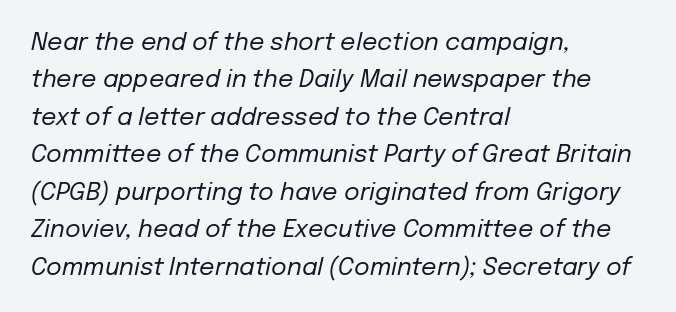
Q: Is the text bold? A: No.
Q: Is the text italic (slanted)? A: Yes, it leans right by about 12 degrees.
Q: Is the text underlined? A: No.
Q: How is the paragraph aligned? A: Left-aligned.
Q: Is the spacing between letters normal or unusually wide? A: Normal.
Q: Is the spacing between lines tight, normal or loose? A: Normal.
